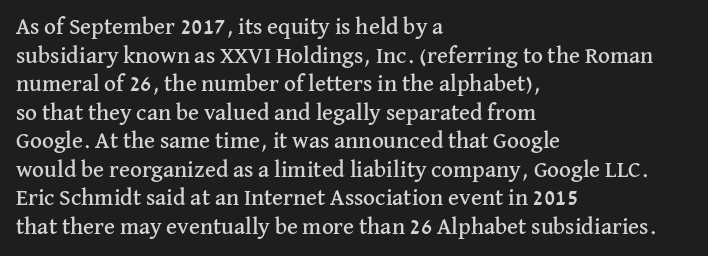
The image shows 23 px text type, upright; set left-aligned, line spacing 1.24x, normal letter spacing, not underlined.
